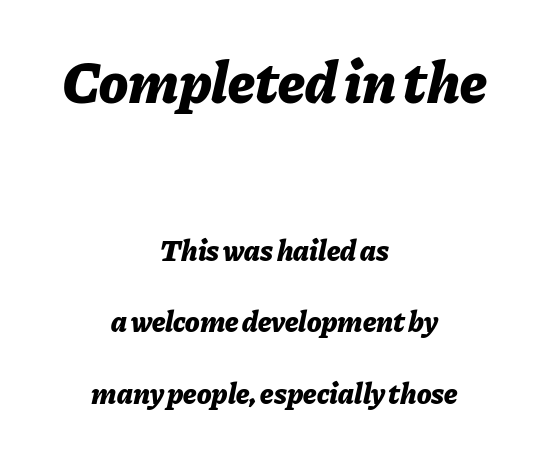
Q: Is the text bold? A: Yes.
Q: Is the text italic (slanted)? A: Yes, it leans right by about 11 degrees.
Q: Is the text underlined? A: No.
Q: How is the paragraph aligned? A: Centered.
Q: Is the spacing between letters normal or unusually wide? A: Normal.
Q: Is the spacing between lines tight, normal or loose? A: Loose.
Q: Which block of text is set in a larger size, the first (top) or the second (bottom)? A: The first (top) one.
Q: Width (condensed, normal, or wide)? A: Normal.
Q: Stroke contrast? A: Low.
Q: x-height? A: Medium.
Q: Monospaced? A: No.
